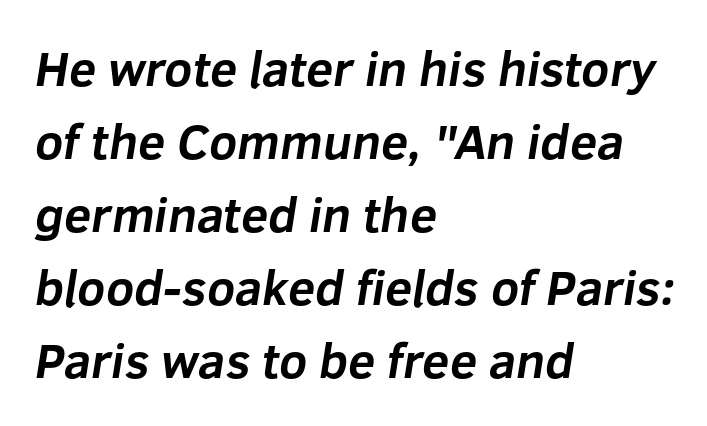
The image shows 49 px bold sans-serif type; set left-aligned, normal line spacing (1.49x), normal letter spacing, not underlined; low stroke contrast and a medium x-height.
